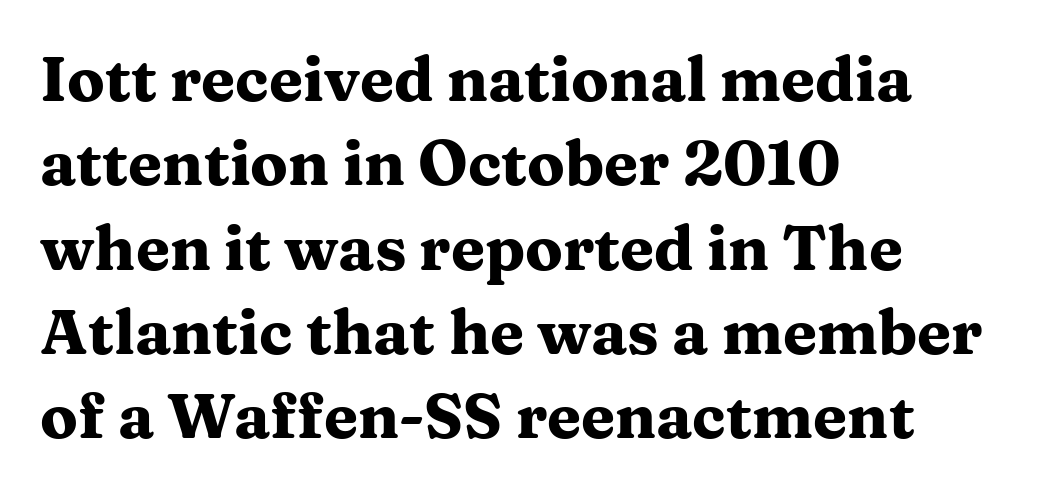
Q: Is the text bold? A: Yes.
Q: Is the text italic (slanted)? A: No, it is upright.
Q: Is the typeface a serif or a sans-serif typeface? A: Serif.
Q: Is the text underlined? A: No.
Q: How is the paragraph aligned? A: Left-aligned.
Q: Is the spacing between letters normal or unusually wide? A: Normal.
Q: Is the spacing between lines tight, normal or loose? A: Normal.
Q: Width (condensed, normal, or wide)? A: Wide.
Q: Stroke contrast? A: Medium.
Q: x-height? A: Medium.
Q: Monospaced? A: No.
